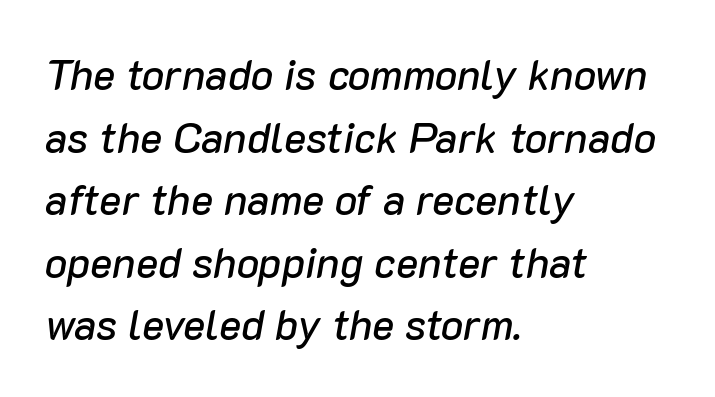
{"italic": "yes", "lean": "right", "slant_degrees": 10, "width": "normal", "stroke_contrast": "low", "x_height": "medium", "monospaced": "no", "underline": "no", "align": "left", "line_spacing": "normal", "line_spacing_ratio": 1.49, "letter_spacing": "normal", "letter_spacing_em": 0.0, "glyph_px": 42}
